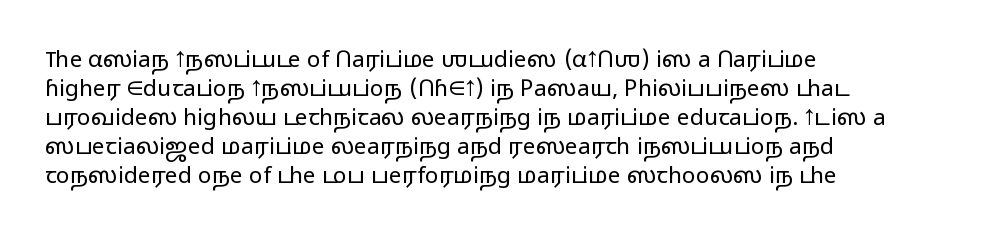
{"italic": "no", "bold": "no", "underline": "no", "align": "left", "line_spacing": "normal", "line_spacing_ratio": 1.26, "letter_spacing": "normal", "letter_spacing_em": 0.0, "glyph_px": 23}
